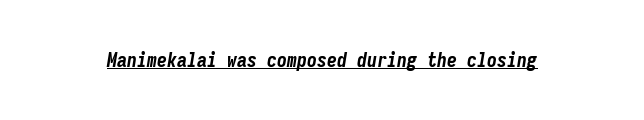
Q: Is the text bold? A: Yes.
Q: Is the text italic (slanted)? A: Yes, it leans right by about 9 degrees.
Q: Is the text underlined? A: Yes.
Q: Is the spacing between letters normal or unusually wide? A: Normal.
